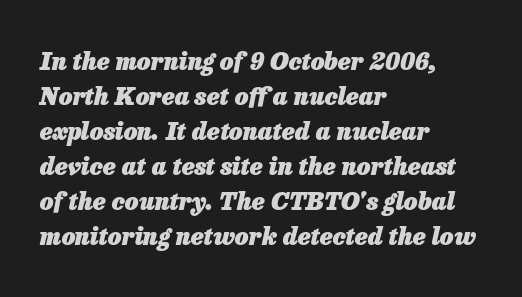
One-word summary of the alignment: left. The whole block is typeset with a tilt. What's the leading like? Ordinary, nothing unusual. How are the letters spaced? Ordinarily, with no added tracking.
